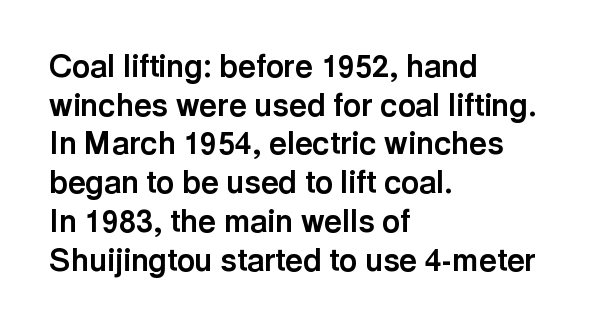
{"serif": "no", "italic": "no", "bold": "yes", "weight": "bold", "width": "normal", "x_height": "medium", "monospaced": "no", "underline": "no", "align": "left", "line_spacing": "normal", "line_spacing_ratio": 1.25, "letter_spacing": "normal", "letter_spacing_em": 0.0, "glyph_px": 31}
